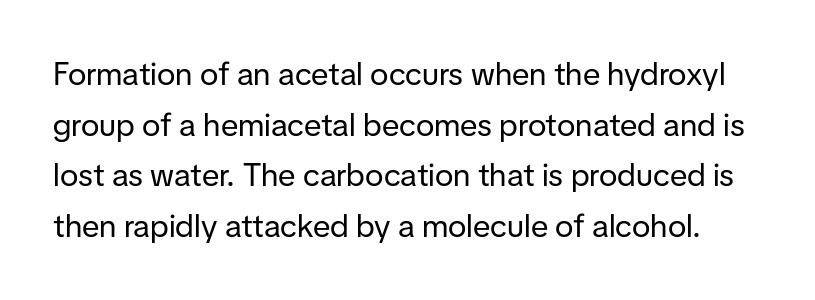
{"serif": "no", "italic": "no", "bold": "no", "weight": "regular", "width": "normal", "stroke_contrast": "low", "x_height": "medium", "monospaced": "no", "underline": "no", "line_spacing": "normal", "line_spacing_ratio": 1.58, "letter_spacing": "normal", "letter_spacing_em": 0.0, "glyph_px": 32}
